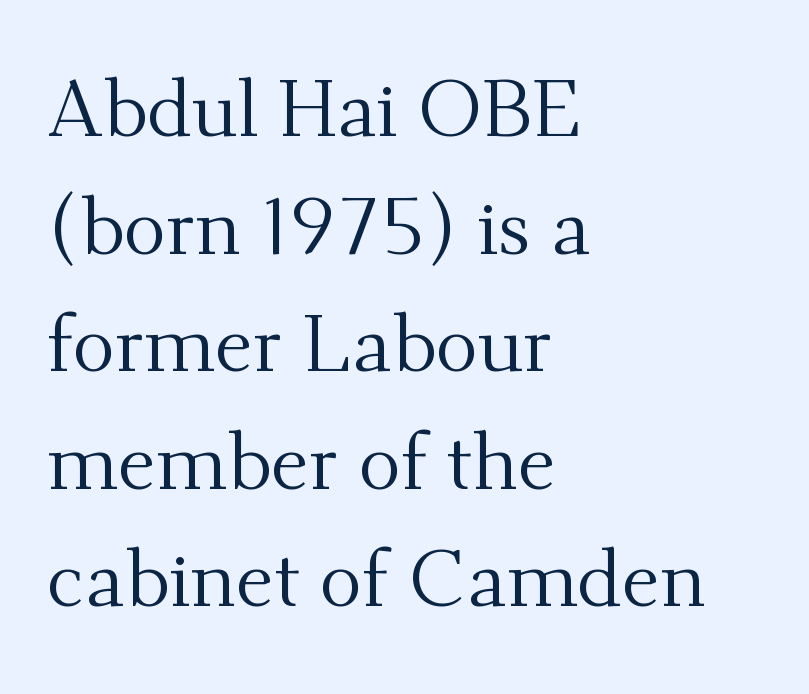
{"serif": "yes", "italic": "no", "bold": "no", "weight": "regular", "width": "normal", "stroke_contrast": "medium", "x_height": "small", "monospaced": "no", "underline": "no", "align": "left", "line_spacing": "normal", "line_spacing_ratio": 1.47, "letter_spacing": "normal", "letter_spacing_em": 0.0, "glyph_px": 80}
